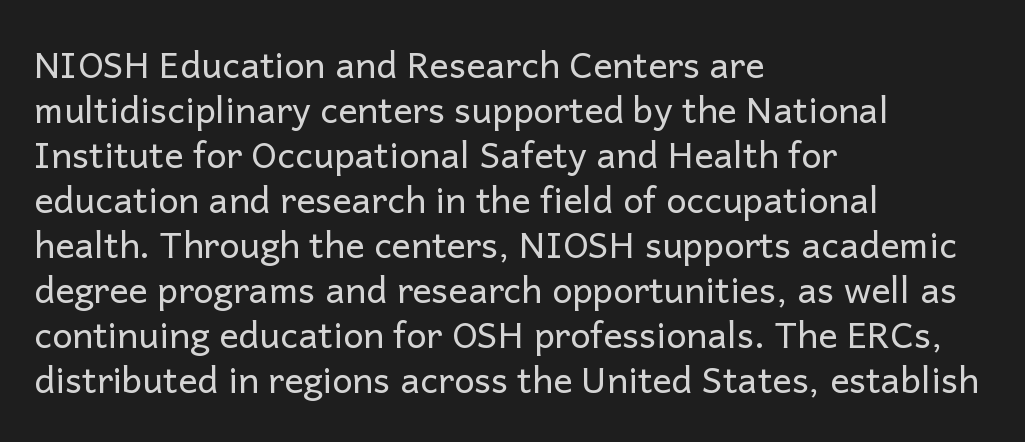
Left-aligned paragraph, ragged on the right. The space between consecutive lines is moderate. Upright lettering throughout. Words appear dense and cohesive because spacing is normal. Nope, no serifs anywhere on these letters.
